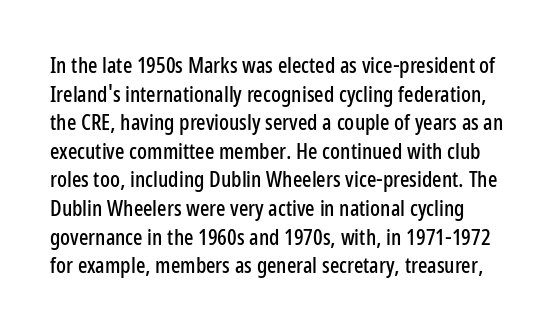
Each row of text sits above clean, open space. Style check: upright. The horizontal fit of the characters is conventional and even. Evenly set lines give the paragraph a standard silhouette.
